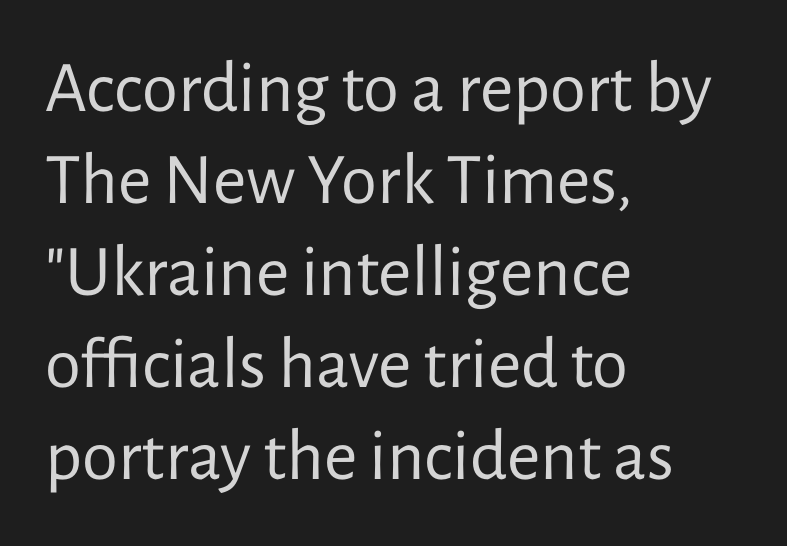
The letters sit at their default tracking, neither squeezed nor spread. All the whitespace from short lines collects on the right. Varying glyph widths throughout — classic text-font behaviour. Unlike a traditional serif, this face leaves its strokes unadorned. No heavy texture on the line: the type isn't bold. Whoever set this chose a conventional vertical rhythm.
